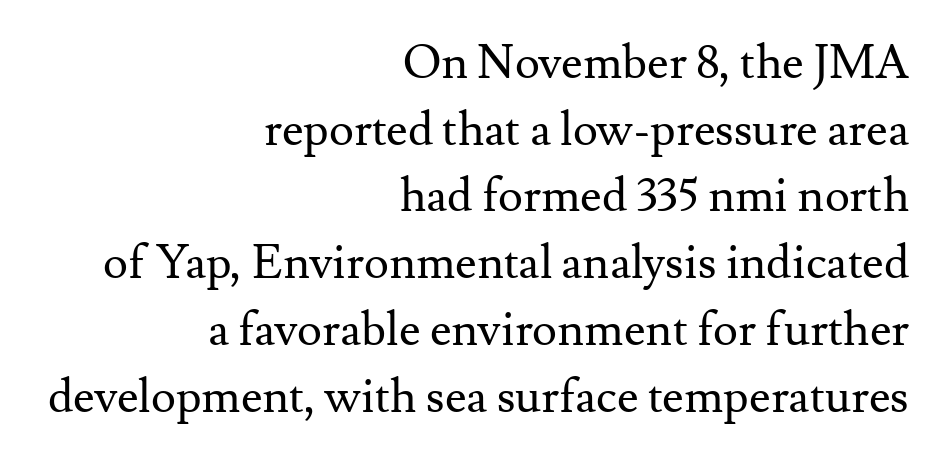
Q: Is the text bold? A: No.
Q: Is the text italic (slanted)? A: No, it is upright.
Q: Is the typeface a serif or a sans-serif typeface? A: Serif.
Q: Is the text underlined? A: No.
Q: How is the paragraph aligned? A: Right-aligned.
Q: Is the spacing between letters normal or unusually wide? A: Normal.
Q: Is the spacing between lines tight, normal or loose? A: Normal.
Q: Width (condensed, normal, or wide)? A: Normal.
Q: Stroke contrast? A: Medium.
Q: x-height? A: Small.
Q: Monospaced? A: No.
